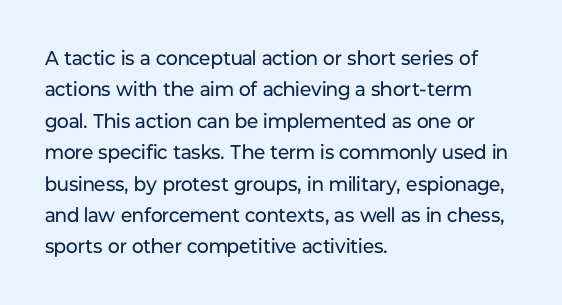
Line spacing here is normal. A typesetter would mark this as roman, not italic. The specimen omits any rule beneath the text block's lines. The rag falls on the right side of this text block. The characters are drawn with everyday or finer stroke widths.
